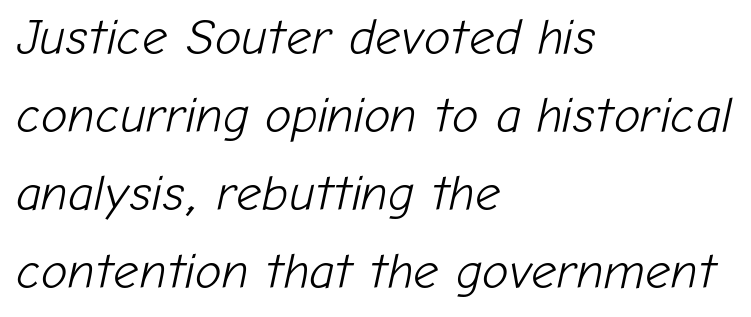
The image shows 50 px light type, italic (leaning right); set left-aligned, normal line spacing (1.56x), normal letter spacing, not underlined; low stroke contrast and a medium x-height.
